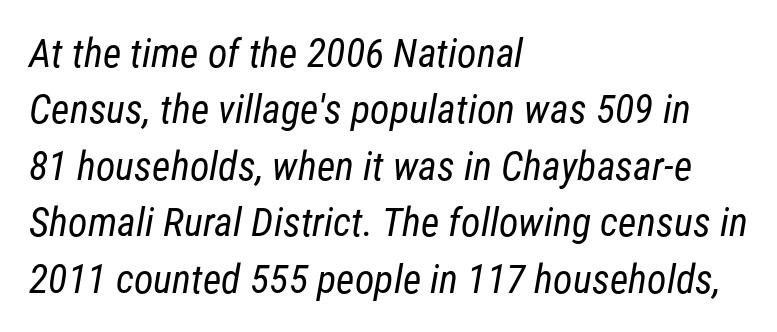
Q: Is the text bold? A: No.
Q: Is the typeface a serif or a sans-serif typeface? A: Sans-serif.
Q: Is the text underlined? A: No.
Q: How is the paragraph aligned? A: Left-aligned.
Q: Is the spacing between letters normal or unusually wide? A: Normal.
Q: Is the spacing between lines tight, normal or loose? A: Normal.
Q: Width (condensed, normal, or wide)? A: Condensed.
Q: Stroke contrast? A: Low.
Q: x-height? A: Medium.
Q: Monospaced? A: No.
